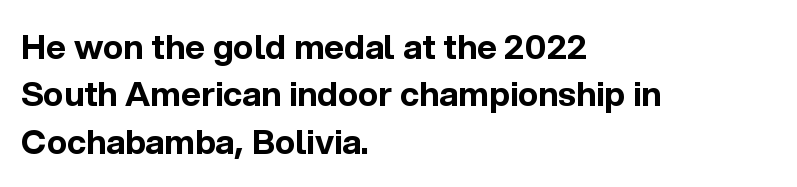
Q: Is the text bold? A: Yes.
Q: Is the text italic (slanted)? A: No, it is upright.
Q: Is the typeface a serif or a sans-serif typeface? A: Sans-serif.
Q: Is the text underlined? A: No.
Q: How is the paragraph aligned? A: Left-aligned.
Q: Is the spacing between letters normal or unusually wide? A: Normal.
Q: Is the spacing between lines tight, normal or loose? A: Normal.
Q: Width (condensed, normal, or wide)? A: Normal.
Q: x-height? A: Medium.
Q: Monospaced? A: No.
